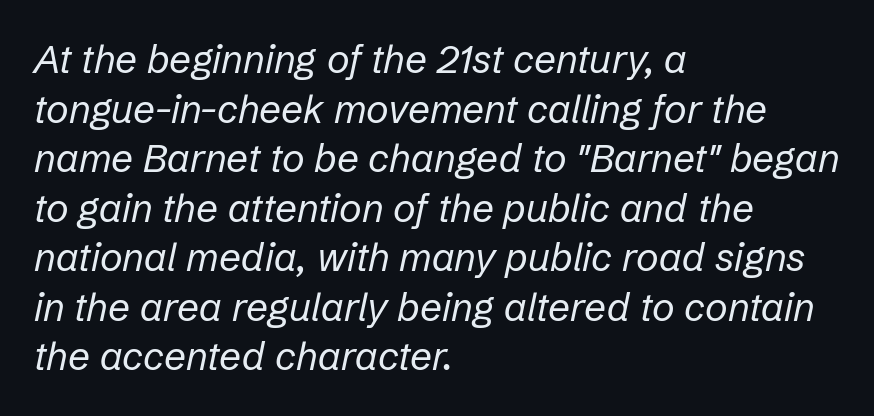
Q: Is the text bold? A: No.
Q: Is the text italic (slanted)? A: Yes, it leans right by about 12 degrees.
Q: Is the text underlined? A: No.
Q: How is the paragraph aligned? A: Left-aligned.
Q: Is the spacing between letters normal or unusually wide? A: Normal.
Q: Is the spacing between lines tight, normal or loose? A: Normal.
Q: Width (condensed, normal, or wide)? A: Normal.
Q: Stroke contrast? A: Low.
Q: x-height? A: Medium.
Q: Monospaced? A: No.
